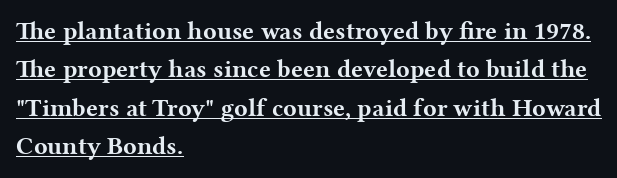
The image shows 25 px bold type, upright; set left-aligned, normal line spacing (1.54x), normal letter spacing, underlined.
